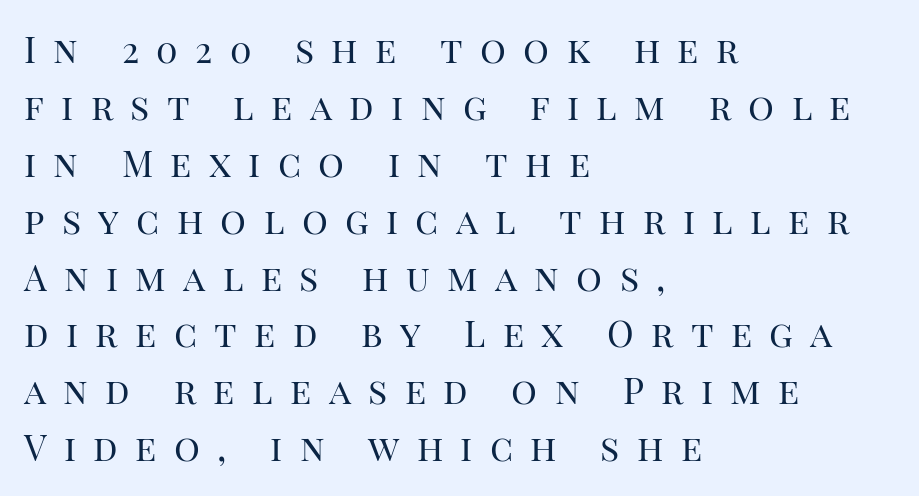
{"serif": "yes", "italic": "no", "bold": "no", "weight": "regular", "width": "normal", "stroke_contrast": "high", "x_height": "large", "monospaced": "no", "underline": "no", "align": "left", "line_spacing": "normal", "line_spacing_ratio": 1.58, "letter_spacing": "wide", "letter_spacing_em": 0.48, "glyph_px": 36}
